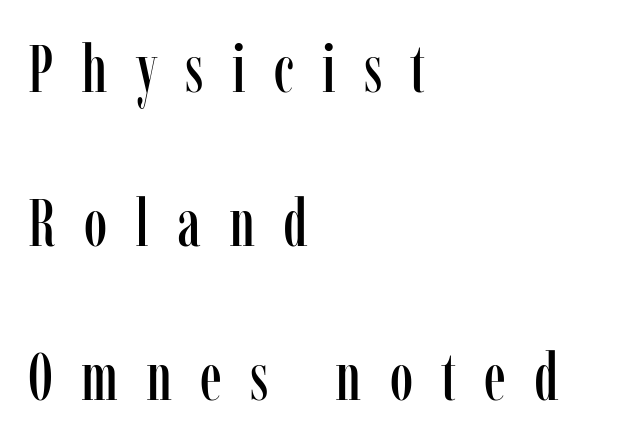
{"serif": "yes", "italic": "no", "width": "condensed", "stroke_contrast": "low", "x_height": "medium", "monospaced": "no", "underline": "no", "align": "left", "line_spacing": "loose", "line_spacing_ratio": 2.3, "letter_spacing": "wide", "letter_spacing_em": 0.42, "glyph_px": 67}
